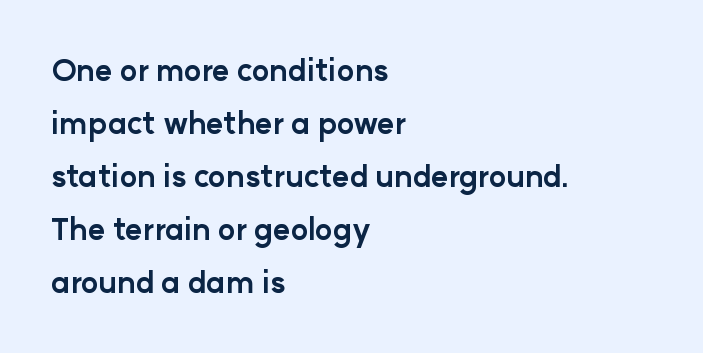
{"serif": "no", "italic": "no", "bold": "yes", "weight": "bold", "width": "normal", "stroke_contrast": "low", "x_height": "medium", "monospaced": "no", "underline": "no", "align": "left", "line_spacing_ratio": 1.77, "letter_spacing": "normal", "letter_spacing_em": 0.0, "glyph_px": 30}
